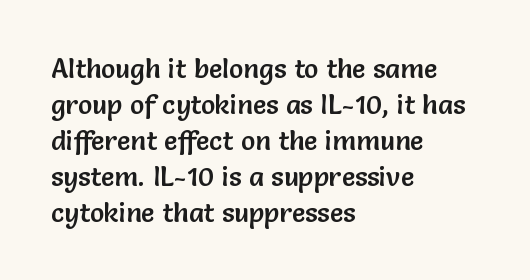
Q: Is the text italic (slanted)? A: No, it is upright.
Q: Is the text underlined? A: No.
Q: How is the paragraph aligned? A: Left-aligned.
Q: Is the spacing between letters normal or unusually wide? A: Normal.
Q: Is the spacing between lines tight, normal or loose? A: Normal.
